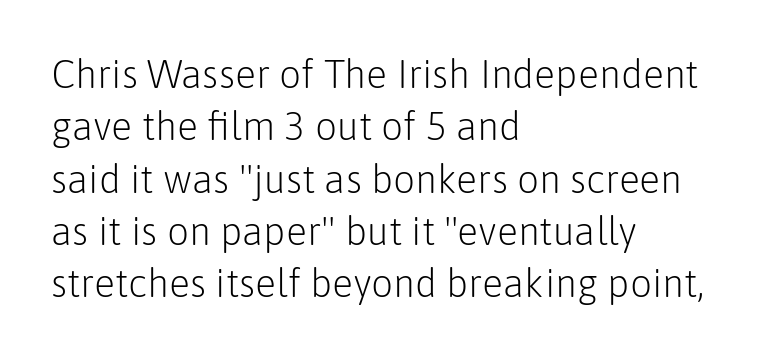
The image shows 39 px light sans-serif type, upright; set left-aligned, normal line spacing (1.34x), normal letter spacing, not underlined; low stroke contrast and a medium x-height.
